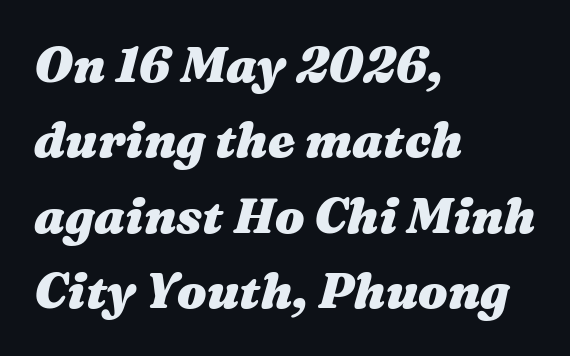
The image shows 49 px heavy, wide type, italic (leaning right); set left-aligned, normal line spacing (1.54x), normal letter spacing, not underlined; medium stroke contrast and a medium x-height.
